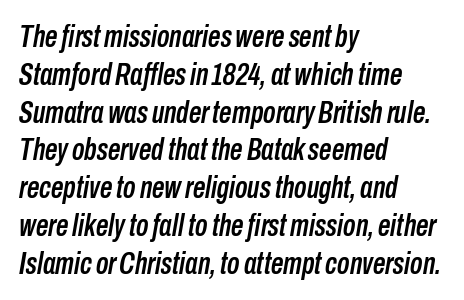
{"italic": "yes", "lean": "right", "slant_degrees": 10, "width": "condensed", "stroke_contrast": "low", "x_height": "medium", "monospaced": "no", "underline": "no", "align": "left", "line_spacing_ratio": 1.22, "letter_spacing": "normal", "letter_spacing_em": 0.0, "glyph_px": 31}
